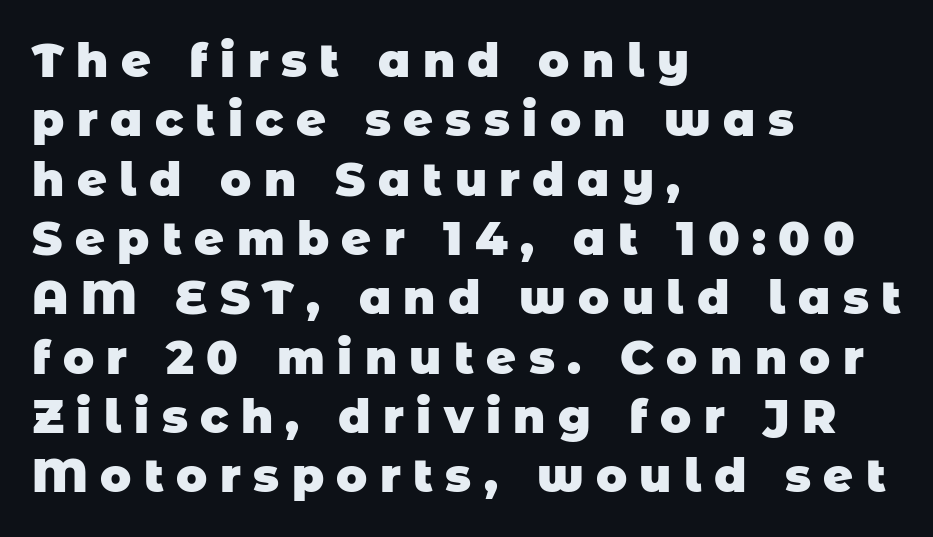
{"serif": "no", "bold": "yes", "weight": "heavy", "width": "normal", "stroke_contrast": "low", "x_height": "large", "monospaced": "no", "underline": "no", "align": "left", "line_spacing": "normal", "line_spacing_ratio": 1.29, "letter_spacing": "wide", "letter_spacing_em": 0.27, "glyph_px": 46}
